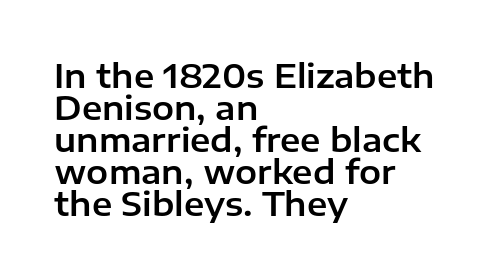
The compositor pushed each line to the left boundary. A typesetter would call this proportional, since set widths differ per character. The specimen omits any rule beneath the text block's lines. The gaps between neighbouring characters are ordinary and unremarkable. How would I describe the line gaps? Narrow and economical.
